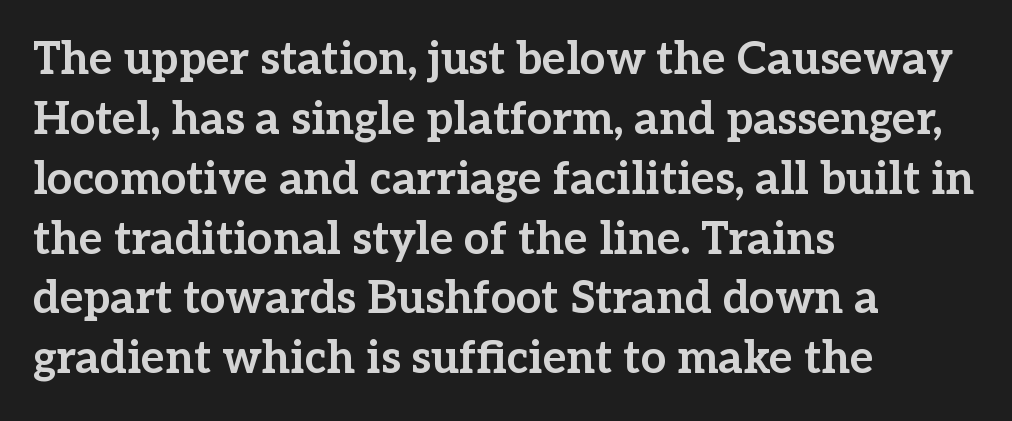
The image shows 45 px bold serif type, upright; set left-aligned, normal line spacing (1.33x), normal letter spacing, not underlined; low stroke contrast and a medium x-height.
